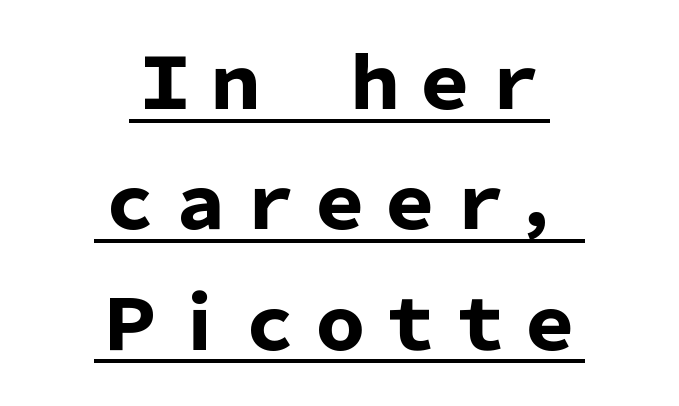
In CSS terms this would be text-align: center. Letter spacing: default. This is heavy type, rendered in bold. Do the characters align in a grid? No, the font is proportional.
